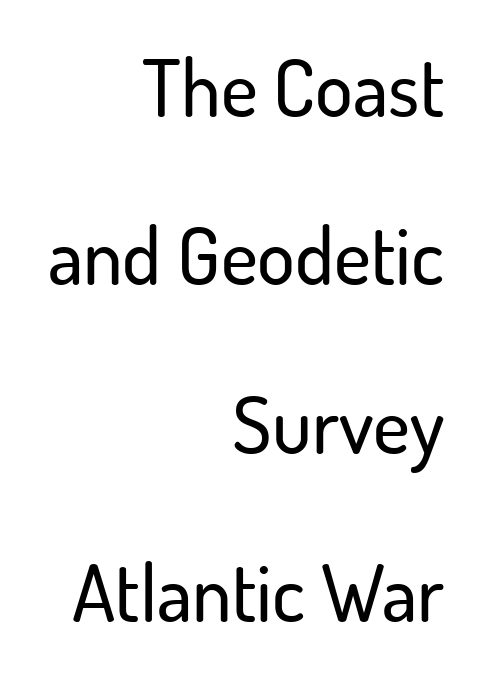
{"serif": "no", "italic": "no", "width": "normal", "stroke_contrast": "low", "x_height": "small", "monospaced": "no", "underline": "no", "align": "right", "line_spacing": "loose", "line_spacing_ratio": 2.13, "letter_spacing": "normal", "letter_spacing_em": 0.0, "glyph_px": 79}
